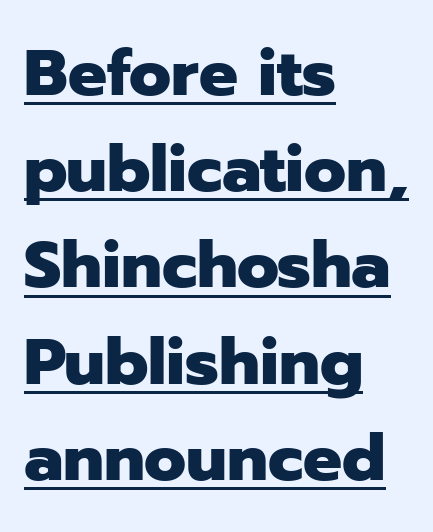
Q: Is the text bold? A: Yes.
Q: Is the text italic (slanted)? A: No, it is upright.
Q: Is the typeface a serif or a sans-serif typeface? A: Sans-serif.
Q: Is the text underlined? A: Yes.
Q: How is the paragraph aligned? A: Left-aligned.
Q: Is the spacing between letters normal or unusually wide? A: Normal.
Q: Is the spacing between lines tight, normal or loose? A: Normal.
Q: Width (condensed, normal, or wide)? A: Normal.
Q: Stroke contrast? A: Low.
Q: x-height? A: Medium.
Q: Monospaced? A: No.
